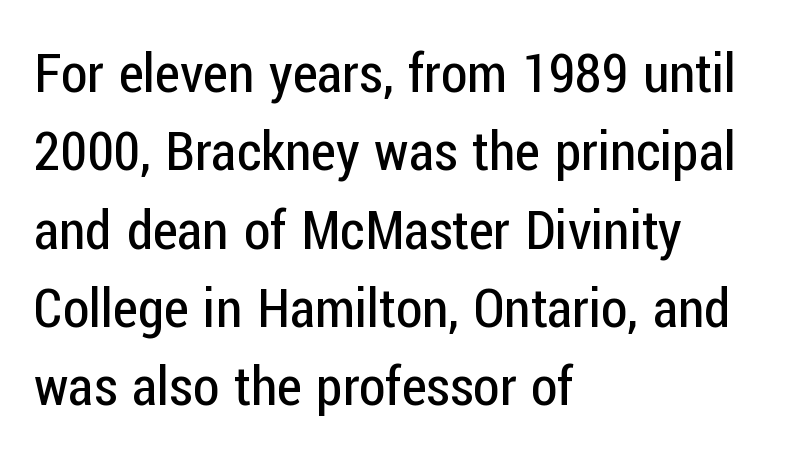
Q: Is the text bold? A: No.
Q: Is the text italic (slanted)? A: No, it is upright.
Q: Is the typeface a serif or a sans-serif typeface? A: Sans-serif.
Q: Is the text underlined? A: No.
Q: How is the paragraph aligned? A: Left-aligned.
Q: Is the spacing between letters normal or unusually wide? A: Normal.
Q: Is the spacing between lines tight, normal or loose? A: Normal.
Q: Width (condensed, normal, or wide)? A: Condensed.
Q: Stroke contrast? A: Low.
Q: x-height? A: Medium.
Q: Monospaced? A: No.
